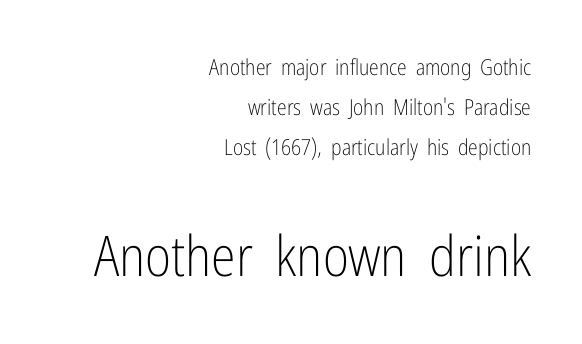
The image shows 56 px light, condensed sans-serif type, upright; set right-aligned, line spacing 1.82x, normal letter spacing, not underlined; the second (bottom) block is 2.55x larger; low stroke contrast and a medium x-height.
